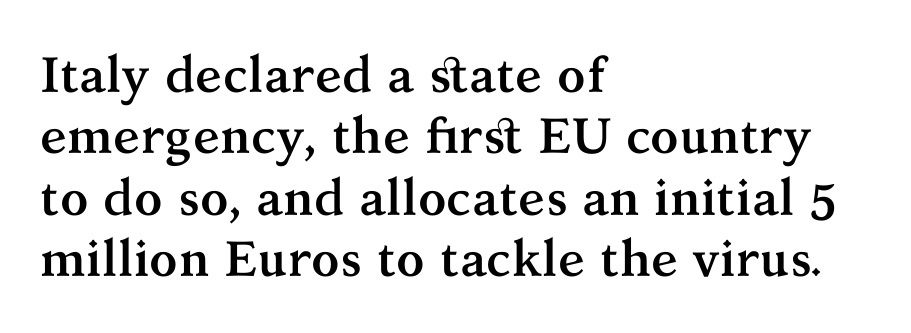
Q: Is the text bold? A: Yes.
Q: Is the text italic (slanted)? A: No, it is upright.
Q: Is the typeface a serif or a sans-serif typeface? A: Serif.
Q: Is the text underlined? A: No.
Q: How is the paragraph aligned? A: Left-aligned.
Q: Is the spacing between letters normal or unusually wide? A: Normal.
Q: Width (condensed, normal, or wide)? A: Normal.
Q: Stroke contrast? A: Medium.
Q: x-height? A: Medium.
Q: Monospaced? A: No.
